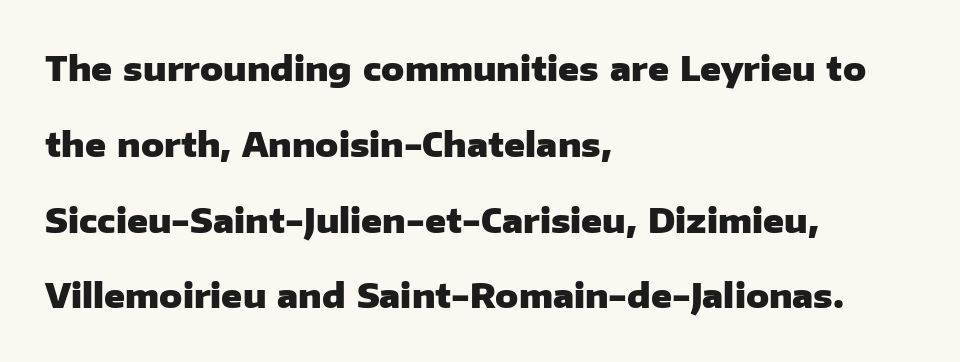
The passage shown stacks its lines with a broad gap. Default kerning and tracking; the words read as compact shapes. The strokes are fattened all the way to bold. What kind of face is this? One without serifs — a sans. Characters remain perfectly vertical along every line. Character widths vary here, with narrow letters taking less room than wide ones.
